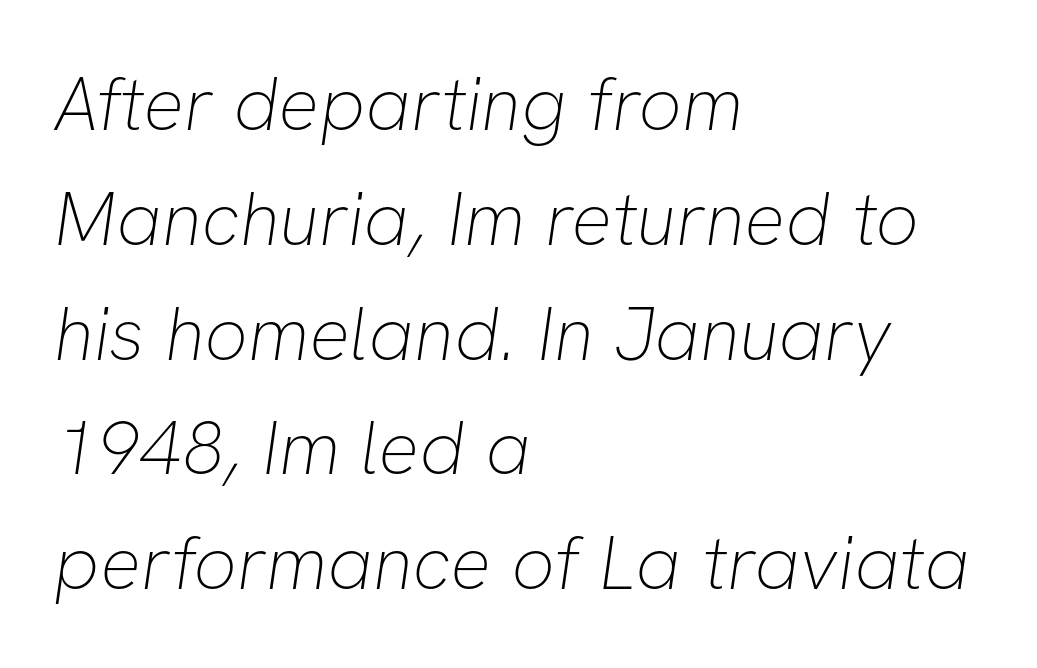
{"serif": "no", "bold": "no", "weight": "thin", "width": "normal", "stroke_contrast": "low", "x_height": "medium", "monospaced": "no", "underline": "no", "align": "left", "line_spacing": "normal", "line_spacing_ratio": 1.51, "letter_spacing": "normal", "letter_spacing_em": 0.0, "glyph_px": 76}
